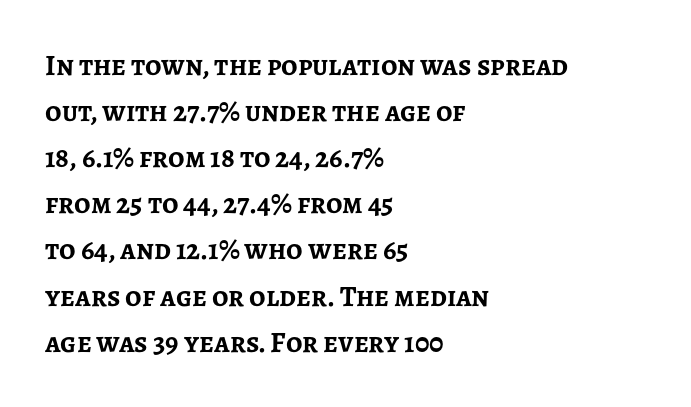
The image shows 29 px semibold sans-serif type, upright; set left-aligned, normal line spacing (1.59x), normal letter spacing, not underlined; low stroke contrast and a medium x-height.
